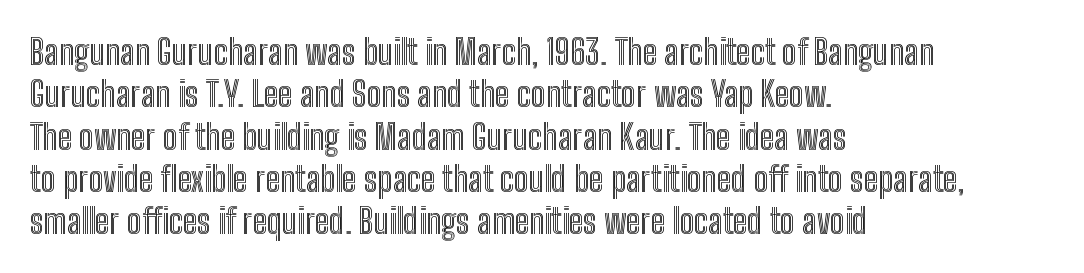
{"italic": "no", "width": "condensed", "x_height": "medium", "monospaced": "no", "underline": "no", "align": "left", "line_spacing_ratio": 1.21, "letter_spacing": "normal", "letter_spacing_em": 0.0, "glyph_px": 35}
